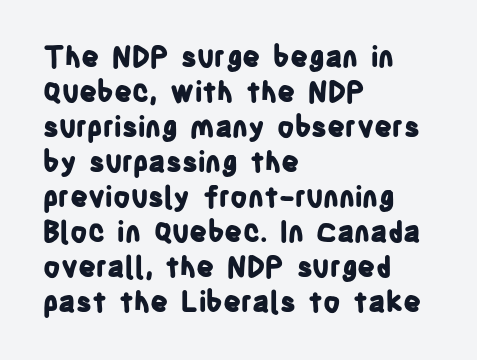
Ordinary non-slanted type is in use. Glance below the letters and you will spot only blank space. A student would call this left alignment; a typographer would say flush left, rag right. Note the varied advance widths — an 'i' is clearly narrower than an 'm'. The type family on display is of the sans-serif kind. How heavy is the stroke? Heavy — this is a bold.
